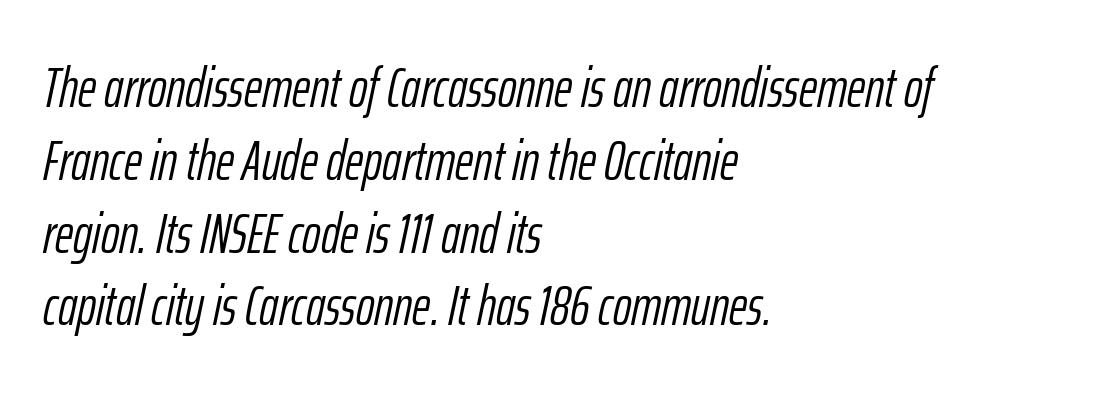
Each letter keeps its own natural width here, so spacing adapts to shape. Words appear dense and cohesive because spacing is normal. The strip under each line holds only bare page. Is this a heavy cut? Hardly; it is regular or lighter.
